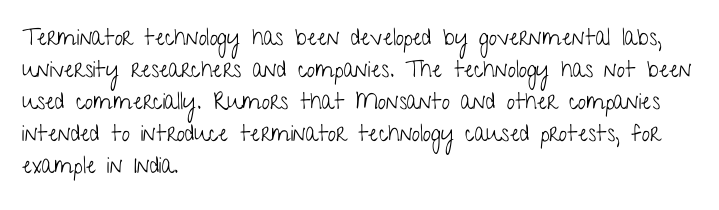
Q: Is the text bold? A: No.
Q: Is the text italic (slanted)? A: No, it is upright.
Q: Is the text underlined? A: No.
Q: How is the paragraph aligned? A: Left-aligned.
Q: Is the spacing between letters normal or unusually wide? A: Normal.
Q: Is the spacing between lines tight, normal or loose? A: Normal.
